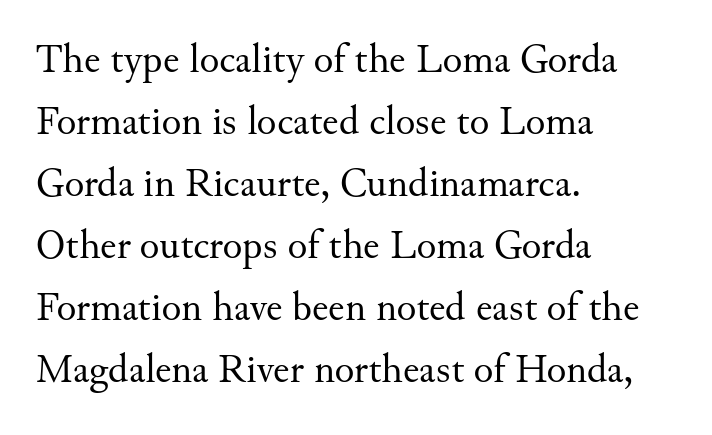
The image shows 41 px regular-weight serif type, upright; set left-aligned, normal line spacing (1.51x), normal letter spacing, not underlined; medium stroke contrast and a small x-height.
